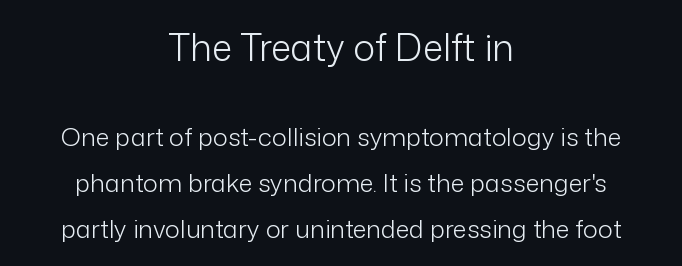
{"serif": "no", "italic": "no", "bold": "no", "weight": "light", "width": "normal", "stroke_contrast": "low", "x_height": "medium", "monospaced": "no", "underline": "no", "align": "center", "line_spacing_ratio": 1.84, "letter_spacing": "normal", "letter_spacing_em": 0.0, "larger_block": "first", "size_ratio": 1.48, "glyph_px": 37}
